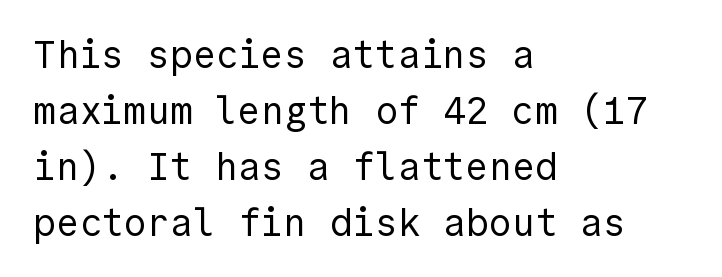
Q: Is the text bold? A: No.
Q: Is the text italic (slanted)? A: No, it is upright.
Q: Is the typeface a serif or a sans-serif typeface? A: Sans-serif.
Q: Is the text underlined? A: No.
Q: How is the paragraph aligned? A: Left-aligned.
Q: Is the spacing between letters normal or unusually wide? A: Normal.
Q: Is the spacing between lines tight, normal or loose? A: Normal.
Q: Width (condensed, normal, or wide)? A: Normal.
Q: x-height? A: Medium.
